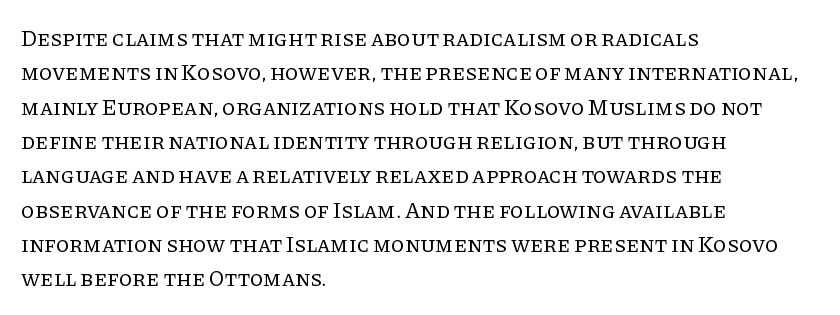
{"italic": "no", "bold": "no", "underline": "no", "align": "left", "line_spacing": "normal", "line_spacing_ratio": 1.56, "letter_spacing": "normal", "letter_spacing_em": 0.0, "glyph_px": 22}
